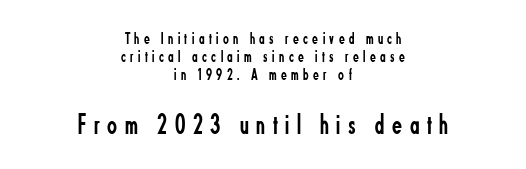
A typesetter would mark this as roman, not italic. Check under the words: just untouched page. Looks like regular typesetting: each glyph gets only the width it needs. These lines have a slow, spaced-out rhythm from letter to letter.
